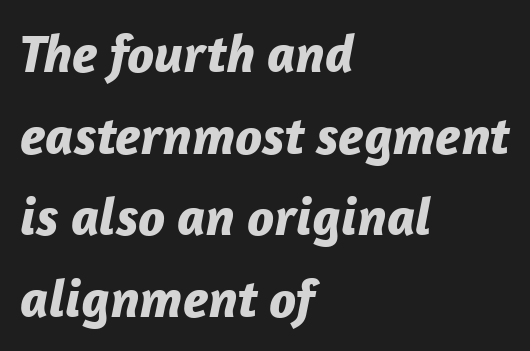
{"italic": "yes", "lean": "right", "slant_degrees": 12, "bold": "yes", "weight": "bold", "width": "normal", "stroke_contrast": "low", "x_height": "medium", "monospaced": "no", "underline": "no", "align": "left", "line_spacing": "normal", "line_spacing_ratio": 1.51, "letter_spacing": "normal", "letter_spacing_em": 0.0, "glyph_px": 54}
